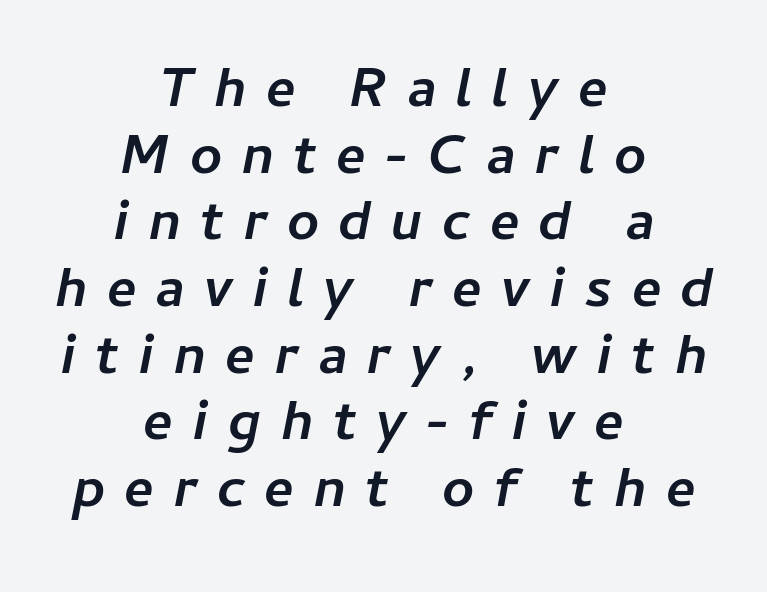
The image shows 56 px semibold type, italic (leaning right); set centered, line spacing 1.19x, unusually wide letter spacing (+0.34 em), not underlined; low stroke contrast and a medium x-height.
